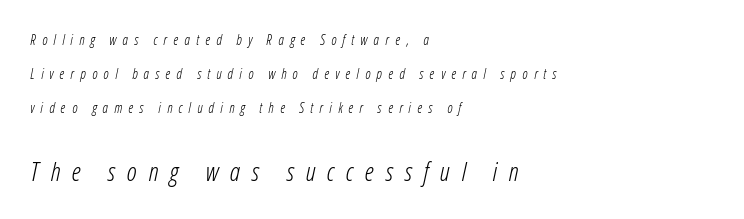
The image shows 26 px text type, italic (leaning right); set left-aligned, loose line spacing (2.43x), unusually wide letter spacing (+0.44 em), not underlined; the second (bottom) block is 1.86x larger.
